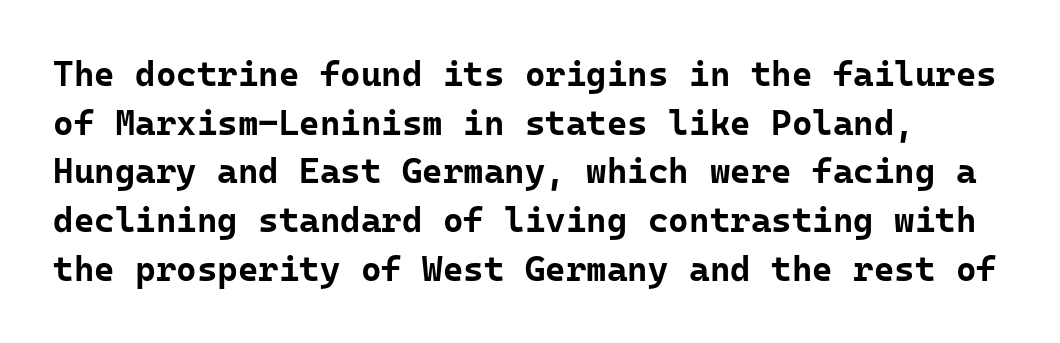
These lines were composed using upright roman letters. Each letter's strokes conclude bluntly, with no projecting serifs. Weight: bold. Nobody touched the tracking dial on this one. The passage shown stacks its lines at a standard gap.
